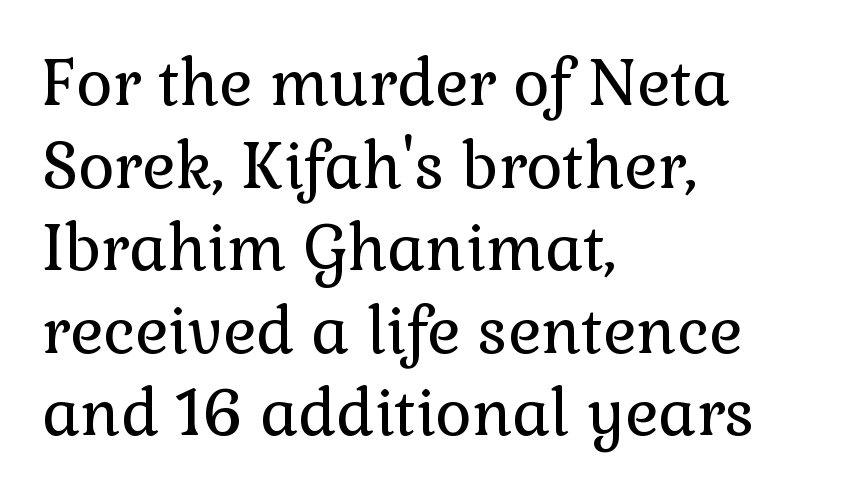
{"serif": "yes", "italic": "no", "bold": "no", "weight": "regular", "width": "normal", "stroke_contrast": "low", "x_height": "medium", "monospaced": "no", "underline": "no", "align": "left", "line_spacing": "normal", "line_spacing_ratio": 1.31, "letter_spacing": "normal", "letter_spacing_em": 0.0, "glyph_px": 63}
